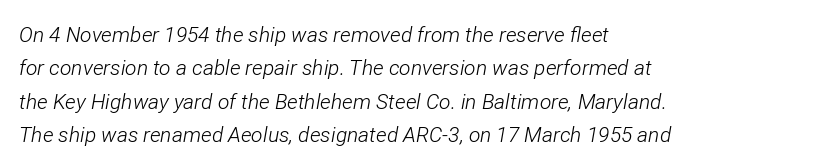
Leading matches the norm, producing a regular column. The face used here is rendered with its standard letterfit. Where is the straight margin? On the left. Underline: absent. Think standard paragraph weight, or any step lighter than that. Posture: slanted.
